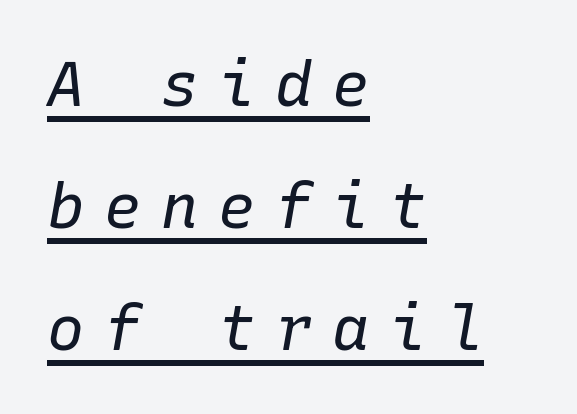
{"italic": "yes", "lean": "right", "slant_degrees": 10, "bold": "no", "weight": "regular", "width": "normal", "stroke_contrast": "low", "x_height": "medium", "monospaced": "yes", "underline": "yes", "align": "left", "line_spacing": "loose", "line_spacing_ratio": 1.97, "letter_spacing": "wide", "letter_spacing_em": 0.32, "glyph_px": 62}
